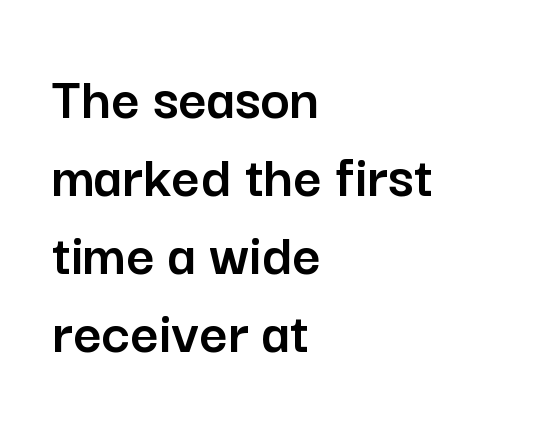
{"serif": "no", "italic": "no", "width": "normal", "stroke_contrast": "low", "x_height": "medium", "monospaced": "no", "underline": "no", "align": "left", "line_spacing": "normal", "line_spacing_ratio": 1.26, "letter_spacing": "normal", "letter_spacing_em": 0.0, "glyph_px": 62}
